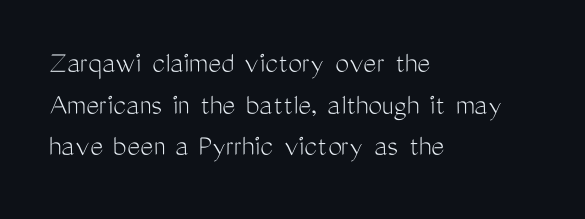
Q: Is the text bold? A: No.
Q: Is the text italic (slanted)? A: No, it is upright.
Q: Is the typeface a serif or a sans-serif typeface? A: Sans-serif.
Q: Is the text underlined? A: No.
Q: How is the paragraph aligned? A: Left-aligned.
Q: Is the spacing between letters normal or unusually wide? A: Normal.
Q: Is the spacing between lines tight, normal or loose? A: Normal.
Q: Width (condensed, normal, or wide)? A: Condensed.
Q: Stroke contrast? A: Medium.
Q: x-height? A: Medium.
Q: Monospaced? A: No.
